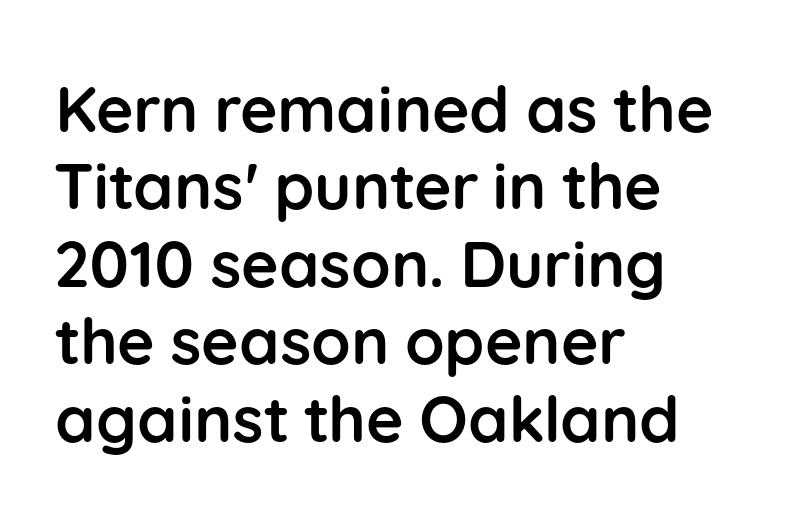
The image shows 64 px semibold sans-serif type, upright; set left-aligned, line spacing 1.21x, normal letter spacing, not underlined; low stroke contrast and a medium x-height.
